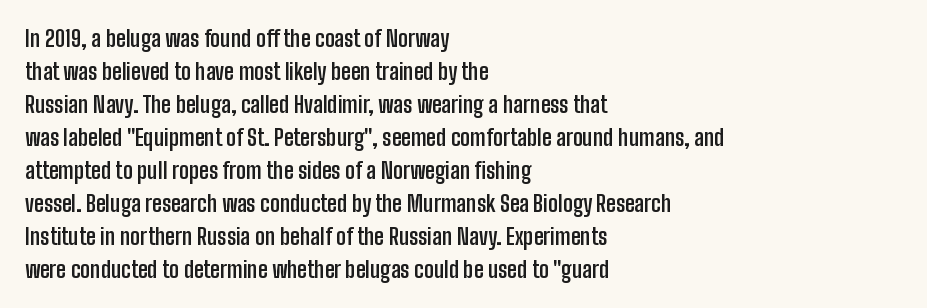
{"italic": "no", "bold": "yes", "underline": "no", "align": "left", "line_spacing": "normal", "line_spacing_ratio": 1.5, "letter_spacing": "normal", "letter_spacing_em": 0.0, "glyph_px": 22}
